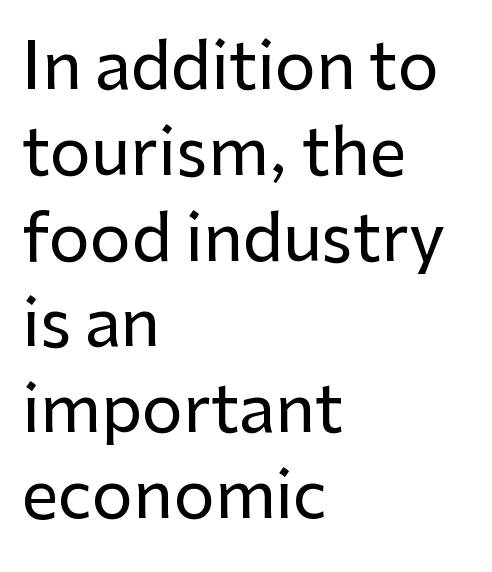
Q: Is the text italic (slanted)? A: No, it is upright.
Q: Is the typeface a serif or a sans-serif typeface? A: Sans-serif.
Q: Is the text underlined? A: No.
Q: How is the paragraph aligned? A: Left-aligned.
Q: Is the spacing between letters normal or unusually wide? A: Normal.
Q: Is the spacing between lines tight, normal or loose? A: Normal.
Q: Width (condensed, normal, or wide)? A: Normal.
Q: Stroke contrast? A: Low.
Q: x-height? A: Medium.
Q: Monospaced? A: No.
